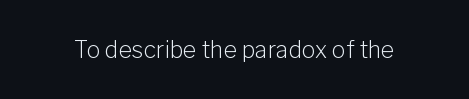
The image shows 23 px text type, upright; set normal letter spacing, not underlined.
